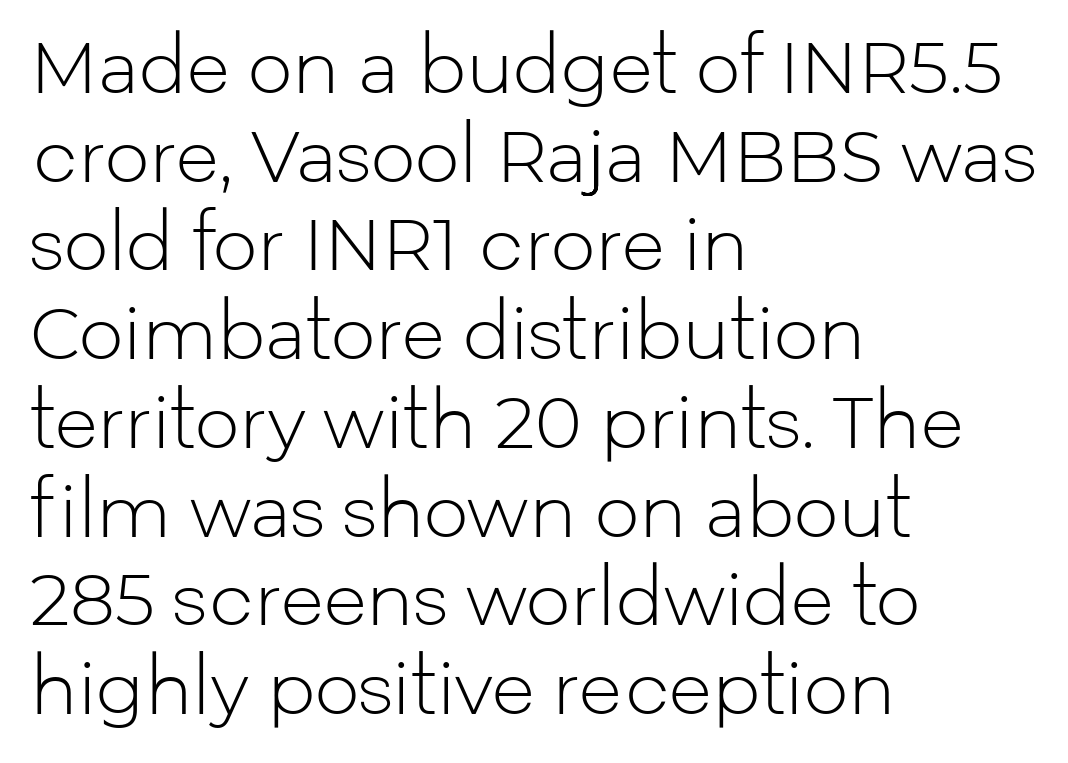
{"serif": "no", "italic": "no", "bold": "no", "weight": "light", "width": "normal", "stroke_contrast": "low", "x_height": "medium", "monospaced": "no", "underline": "no", "align": "left", "line_spacing": "normal", "line_spacing_ratio": 1.25, "letter_spacing": "normal", "letter_spacing_em": 0.0, "glyph_px": 71}
